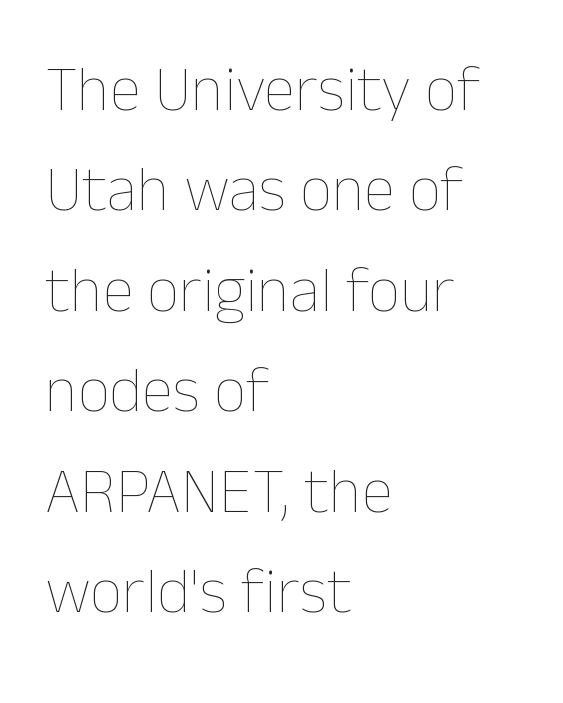
The image shows 64 px thin type, upright; set left-aligned, normal line spacing (1.57x), normal letter spacing, not underlined; low stroke contrast and a medium x-height.
